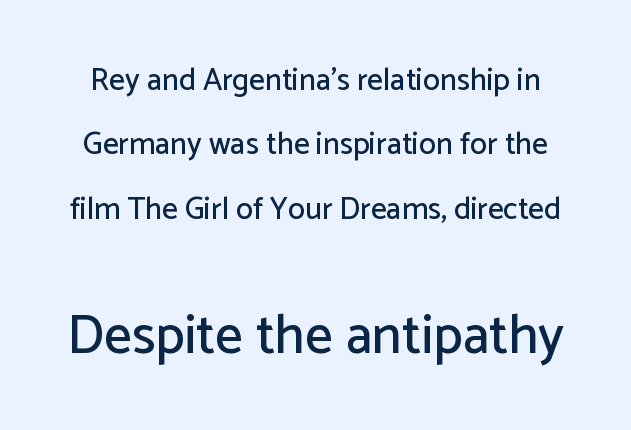
The image shows 55 px sans-serif type, upright; set loose line spacing (2.08x), normal letter spacing, not underlined; the second (bottom) block is 1.77x larger; low stroke contrast and a medium x-height.
